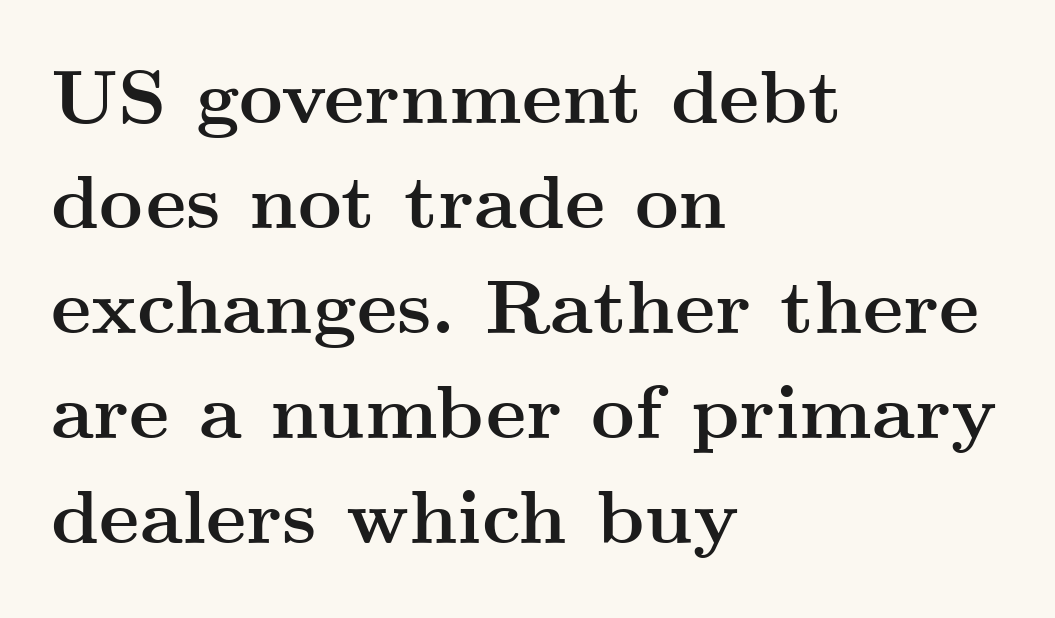
Underlining? Definitely not there. The tracking reads as untouched default to a designer's eye. A student would call this left alignment; a typographer would say flush left, rag right. What weight is shown? A full bold with thick strokes. Characters remain perfectly vertical along every line. Summary of vertical rhythm: regular, with standard interline spacing.
